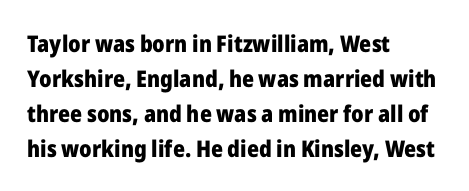
{"italic": "no", "bold": "yes", "underline": "no", "align": "left", "line_spacing": "normal", "line_spacing_ratio": 1.52, "letter_spacing": "normal", "letter_spacing_em": 0.0, "glyph_px": 23}
